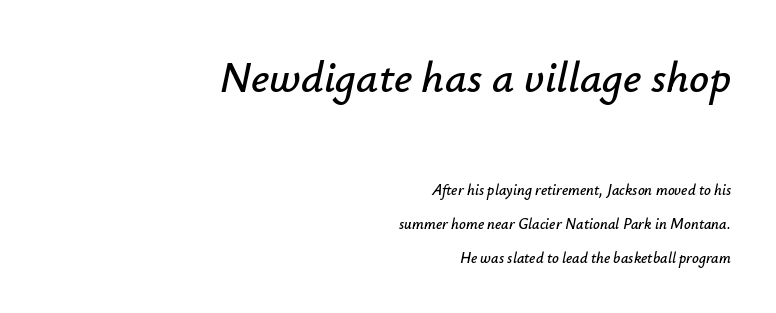
Which margin do the lines hug? The right one — the left edge is uneven. Italic? Definitely — the glyphs are oblique. A great deal of white space separates one row of letters from the next. Does extra space separate the letters? No, they use regular spacing. Type without underlining.
